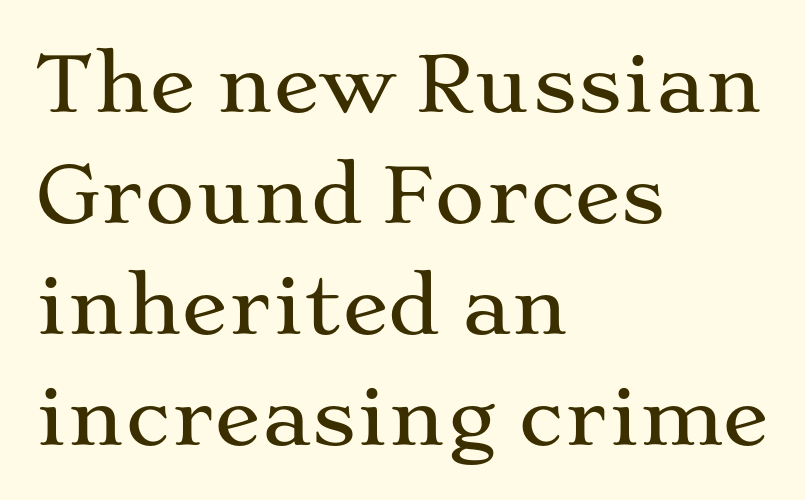
Q: Is the text italic (slanted)? A: No, it is upright.
Q: Is the typeface a serif or a sans-serif typeface? A: Serif.
Q: Is the text underlined? A: No.
Q: How is the paragraph aligned? A: Left-aligned.
Q: Is the spacing between letters normal or unusually wide? A: Normal.
Q: Is the spacing between lines tight, normal or loose? A: Normal.
Q: Width (condensed, normal, or wide)? A: Wide.
Q: Stroke contrast? A: Medium.
Q: x-height? A: Medium.
Q: Monospaced? A: No.
